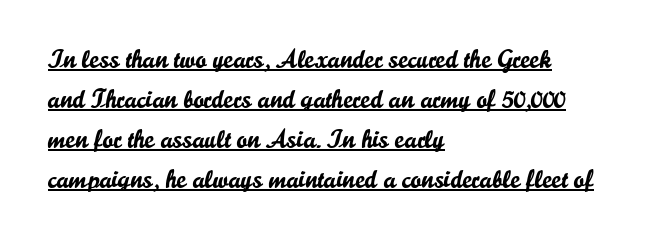
A continuous stroke trails under the words, as in a hyperlink. The ragged edge is on the right, which tells us the setting is flush left. Short note: letters normally spaced. Horizontal bands of white between lines are of average thickness.
